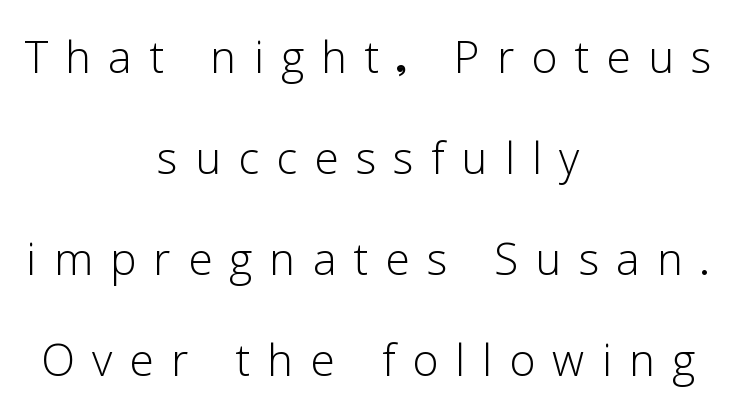
Descender tails drop into unmarked territory. The line texture is sparse and dotted thanks to wide tracking. Note the varied advance widths — an 'i' is clearly narrower than an 'm'. These lines stack symmetrically, like a column narrowing and widening about its center. The lettering holds an erect, upright posture throughout. The designer went with a sans here, leaving each stem footless.
